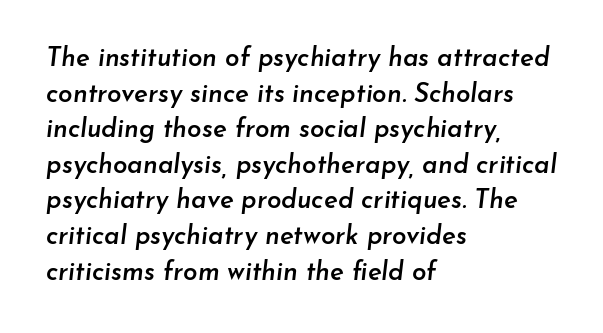
Q: Is the text bold? A: Semi-bold.
Q: Is the text italic (slanted)? A: Yes, it leans right by about 7 degrees.
Q: Is the text underlined? A: No.
Q: How is the paragraph aligned? A: Left-aligned.
Q: Is the spacing between letters normal or unusually wide? A: Normal.
Q: Is the spacing between lines tight, normal or loose? A: Normal.
